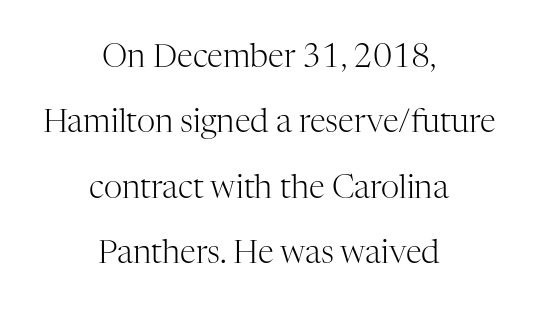
Think of a printed novel: that variable character pitch is what you see here. Italic? Not at all — the glyphs are vertical. This sample uses plain, unmodified letter spacing. The baseline area is clear.
